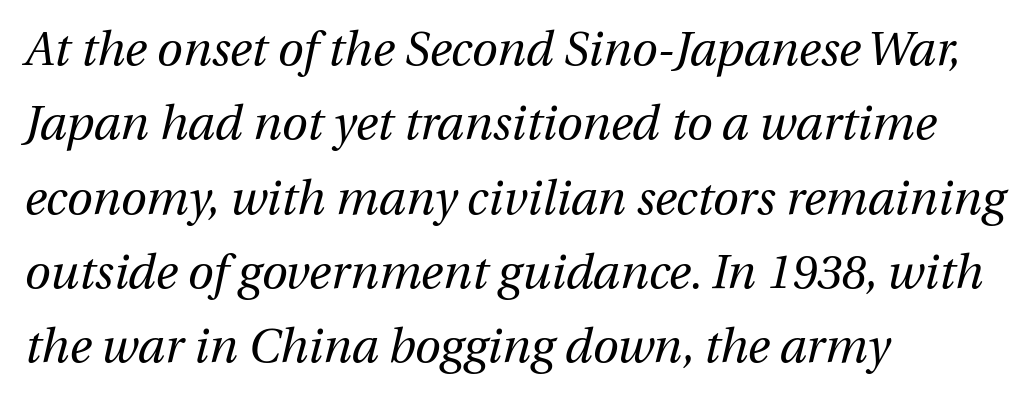
The image shows 47 px regular-weight type, italic (leaning right); set left-aligned, normal line spacing (1.58x), normal letter spacing, not underlined; medium stroke contrast and a medium x-height.
